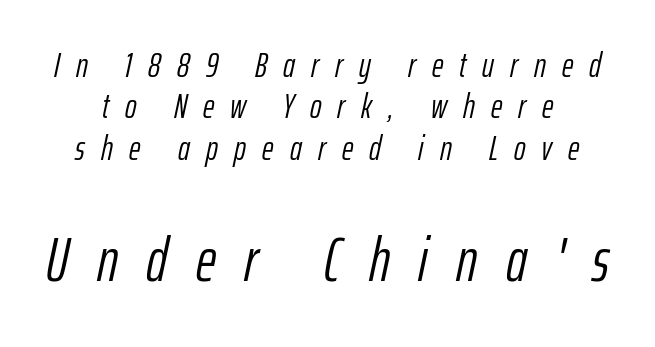
{"italic": "yes", "lean": "right", "slant_degrees": 12, "bold": "no", "weight": "light", "width": "condensed", "stroke_contrast": "low", "x_height": "medium", "monospaced": "no", "underline": "no", "line_spacing_ratio": 1.18, "letter_spacing": "wide", "letter_spacing_em": 0.46, "larger_block": "second", "size_ratio": 1.77, "glyph_px": 62}
